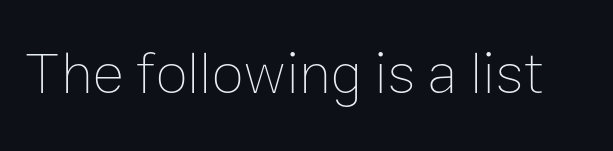
The image shows 59 px thin type, upright; set normal letter spacing, not underlined; low stroke contrast and a medium x-height.
